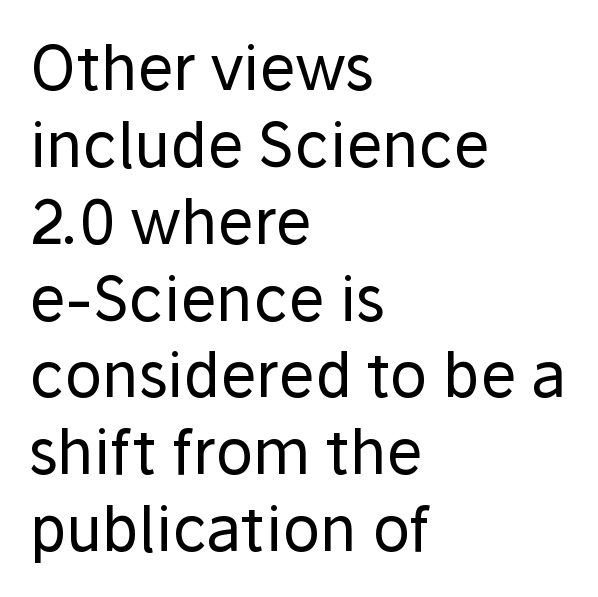
The image shows 61 px regular-weight sans-serif type, upright; set left-aligned, normal line spacing (1.26x), normal letter spacing, not underlined; low stroke contrast and a medium x-height.
